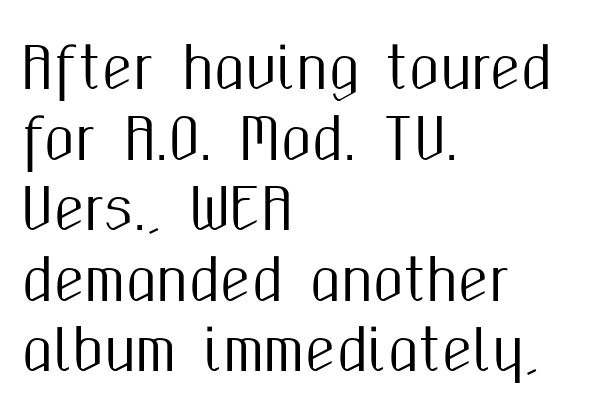
Is the block centered? No — it sits flush against the left margin. Default kerning and tracking; the words read as compact shapes. The letters advance in unequal steps, a hallmark of proportional type. The zone under the glyphs is completely vacant. The lettering holds an erect, upright posture throughout. The vertical gap from one line to the next is medium.
